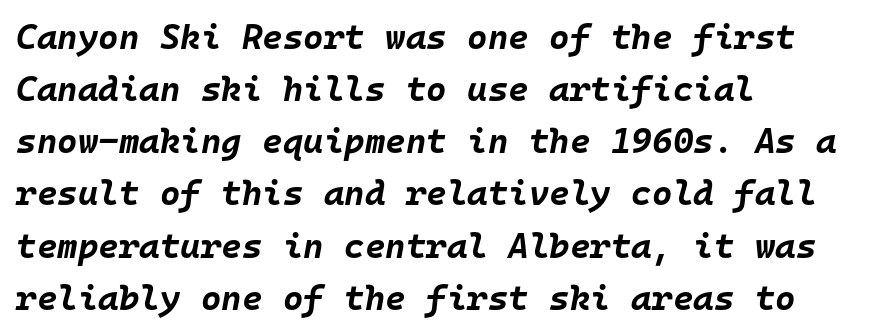
Q: Is the text bold? A: Yes.
Q: Is the text italic (slanted)? A: Yes, it leans right by about 10 degrees.
Q: Is the text underlined? A: No.
Q: How is the paragraph aligned? A: Left-aligned.
Q: Is the spacing between letters normal or unusually wide? A: Normal.
Q: Is the spacing between lines tight, normal or loose? A: Normal.
Q: Width (condensed, normal, or wide)? A: Normal.
Q: Stroke contrast? A: Low.
Q: x-height? A: Large.
Q: Monospaced? A: Yes.
